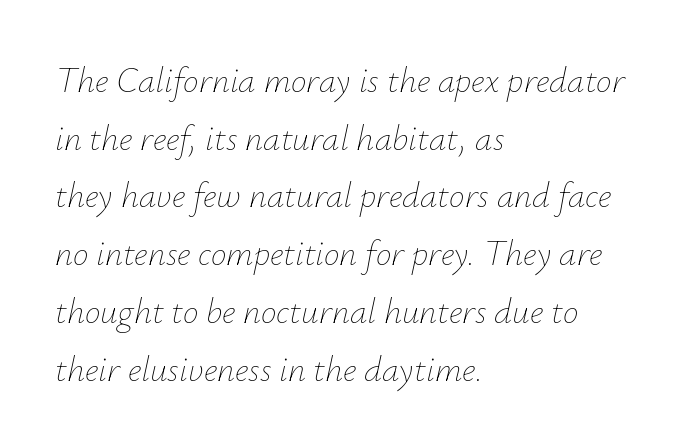
The image shows 35 px thin type, italic (leaning right); set left-aligned, normal line spacing (1.65x), normal letter spacing, not underlined; low stroke contrast and a small x-height.
